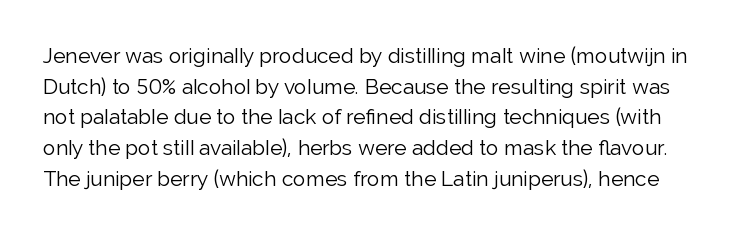
{"italic": "no", "bold": "no", "underline": "no", "line_spacing": "normal", "line_spacing_ratio": 1.46, "letter_spacing": "normal", "letter_spacing_em": 0.0, "glyph_px": 21}
